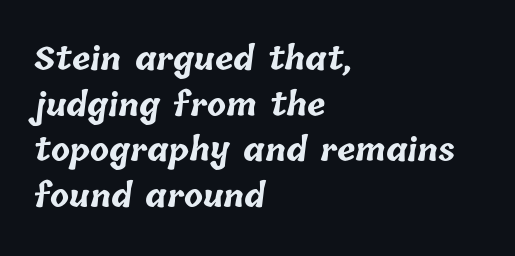
{"bold": "yes", "weight": "bold", "width": "normal", "stroke_contrast": "low", "x_height": "medium", "monospaced": "no", "underline": "no", "align": "left", "line_spacing": "normal", "line_spacing_ratio": 1.47, "letter_spacing": "normal", "letter_spacing_em": 0.0, "glyph_px": 31}
